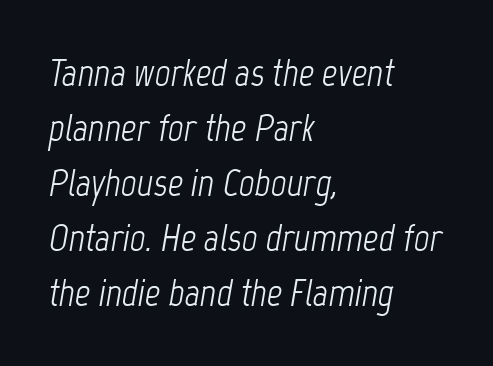
{"italic": "yes", "lean": "right", "slant_degrees": 12, "bold": "no", "weight": "light", "width": "condensed", "stroke_contrast": "low", "x_height": "medium", "monospaced": "no", "underline": "no", "align": "left", "line_spacing": "normal", "line_spacing_ratio": 1.45, "letter_spacing": "normal", "letter_spacing_em": 0.0, "glyph_px": 38}
